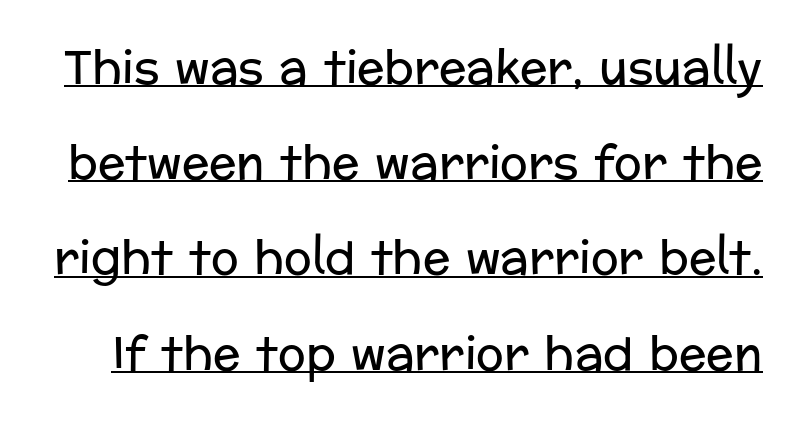
Q: Is the text bold? A: No.
Q: Is the text italic (slanted)? A: No, it is upright.
Q: Is the typeface a serif or a sans-serif typeface? A: Sans-serif.
Q: Is the text underlined? A: Yes.
Q: Is the spacing between letters normal or unusually wide? A: Normal.
Q: Is the spacing between lines tight, normal or loose? A: Loose.
Q: Width (condensed, normal, or wide)? A: Normal.
Q: Stroke contrast? A: Low.
Q: x-height? A: Medium.
Q: Monospaced? A: No.
